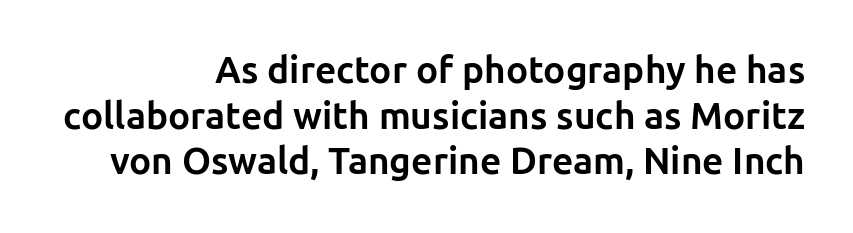
Check the space under the baseline: it is left empty. Words appear dense and cohesive because spacing is normal. Think of a printed novel: that variable character pitch is what you see here. Upright lettering throughout.
